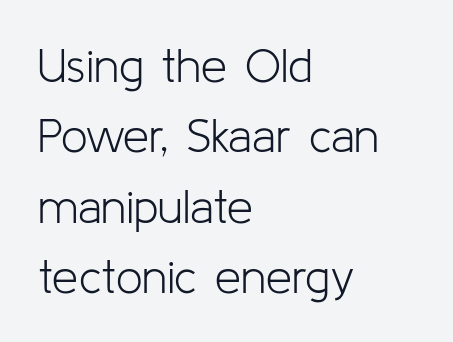
Q: Is the text bold? A: No.
Q: Is the text italic (slanted)? A: No, it is upright.
Q: Is the typeface a serif or a sans-serif typeface? A: Sans-serif.
Q: Is the text underlined? A: No.
Q: How is the paragraph aligned? A: Left-aligned.
Q: Is the spacing between letters normal or unusually wide? A: Normal.
Q: Is the spacing between lines tight, normal or loose? A: Normal.
Q: Width (condensed, normal, or wide)? A: Normal.
Q: Stroke contrast? A: Low.
Q: x-height? A: Medium.
Q: Monospaced? A: No.
